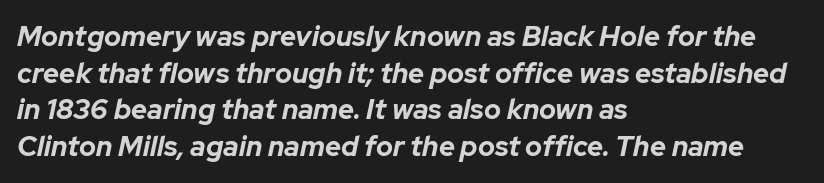
{"italic": "yes", "lean": "right", "slant_degrees": 12, "bold": "yes", "weight": "bold", "width": "normal", "stroke_contrast": "low", "x_height": "medium", "monospaced": "no", "underline": "no", "align": "left", "line_spacing": "normal", "line_spacing_ratio": 1.31, "letter_spacing": "normal", "letter_spacing_em": 0.0, "glyph_px": 28}
